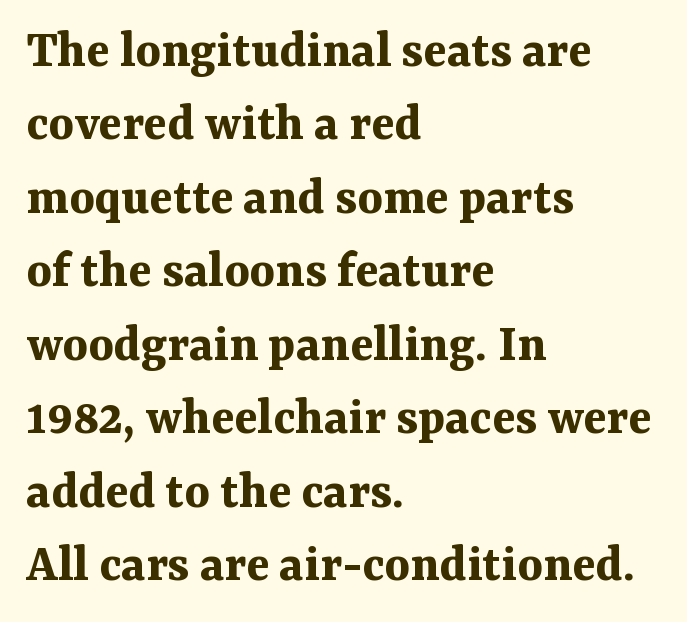
{"serif": "yes", "italic": "no", "bold": "yes", "weight": "bold", "width": "normal", "stroke_contrast": "medium", "x_height": "medium", "monospaced": "no", "underline": "no", "align": "left", "line_spacing": "normal", "line_spacing_ratio": 1.36, "letter_spacing": "normal", "letter_spacing_em": 0.0, "glyph_px": 54}
